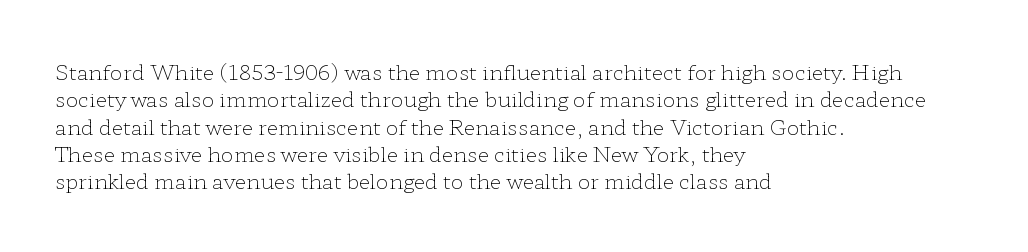
Q: Is the text bold? A: No.
Q: Is the text italic (slanted)? A: No, it is upright.
Q: Is the text underlined? A: No.
Q: How is the paragraph aligned? A: Left-aligned.
Q: Is the spacing between letters normal or unusually wide? A: Normal.
Q: Is the spacing between lines tight, normal or loose? A: Normal.
